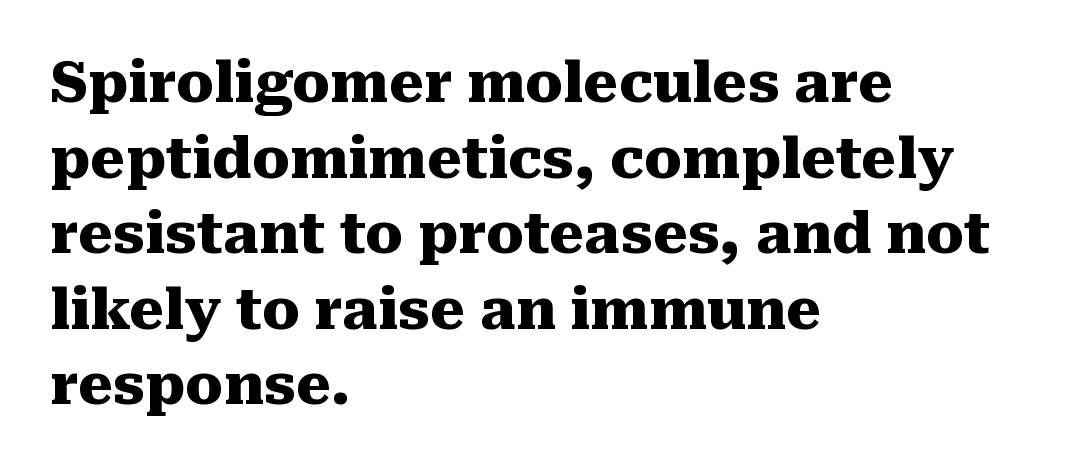
{"serif": "yes", "italic": "no", "bold": "yes", "weight": "heavy", "width": "normal", "stroke_contrast": "medium", "x_height": "medium", "monospaced": "no", "underline": "no", "align": "left", "line_spacing": "normal", "line_spacing_ratio": 1.35, "letter_spacing": "normal", "letter_spacing_em": 0.0, "glyph_px": 56}
